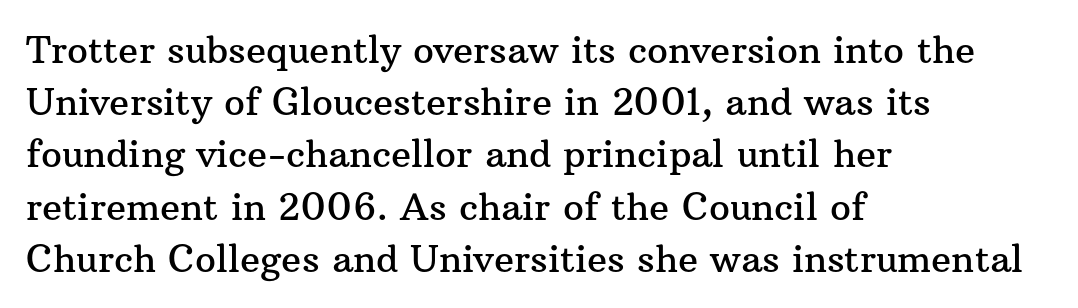
Q: Is the text italic (slanted)? A: No, it is upright.
Q: Is the typeface a serif or a sans-serif typeface? A: Serif.
Q: Is the text underlined? A: No.
Q: How is the paragraph aligned? A: Left-aligned.
Q: Is the spacing between letters normal or unusually wide? A: Normal.
Q: Is the spacing between lines tight, normal or loose? A: Normal.
Q: Width (condensed, normal, or wide)? A: Normal.
Q: Stroke contrast? A: Medium.
Q: x-height? A: Medium.
Q: Monospaced? A: No.
